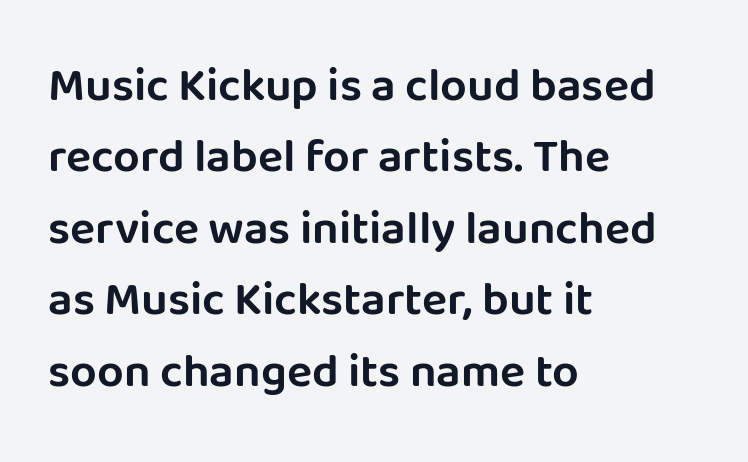
Honestly, the row spacing looks completely unremarkable. Nothing unusual about the tracking: characters are spaced as the font intends. The face used here is proportionally spaced, like ordinary book or web type. Quick note: underline off. The typeface chosen for these lines omits serifs.
